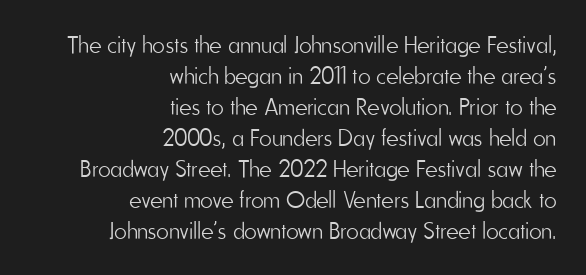
The axis of the letterforms is exactly vertical. This rendering leaves character spacing at its baseline value. Weight: regular or lighter. Does the copy run flush right? Yes — the right margin is perfectly even. This sample keeps an unexceptional amount of space between lines.
